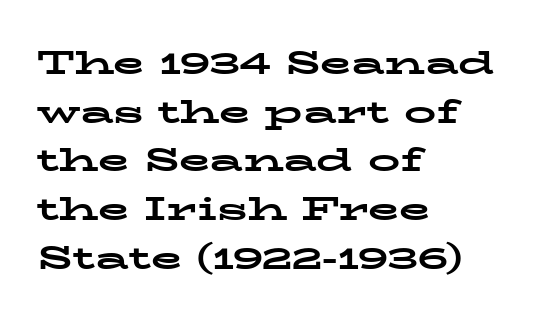
Rule under the text: the space is simply empty. Do the characters align in a grid? No, the font is proportional. Unlike a clean sans, this face finishes its strokes with serifs. The space between consecutive lines is moderate.
